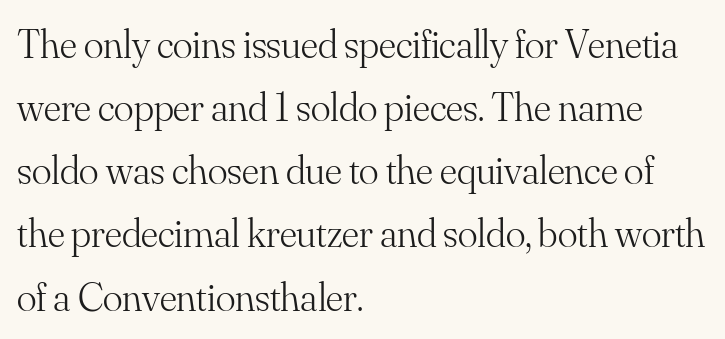
The image shows 41 px light serif type, upright; set left-aligned, normal line spacing (1.54x), normal letter spacing, not underlined; medium stroke contrast and a small x-height.
